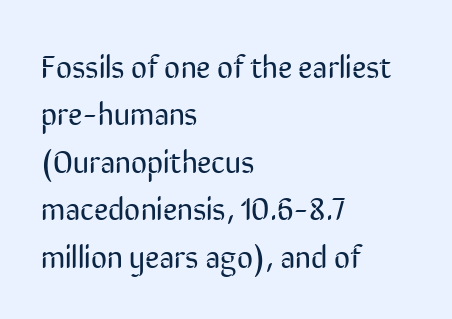
{"serif": "no", "italic": "no", "bold": "no", "weight": "regular", "width": "condensed", "stroke_contrast": "low", "x_height": "medium", "monospaced": "no", "underline": "no", "align": "left", "line_spacing": "normal", "line_spacing_ratio": 1.53, "letter_spacing": "normal", "letter_spacing_em": 0.0, "glyph_px": 31}
